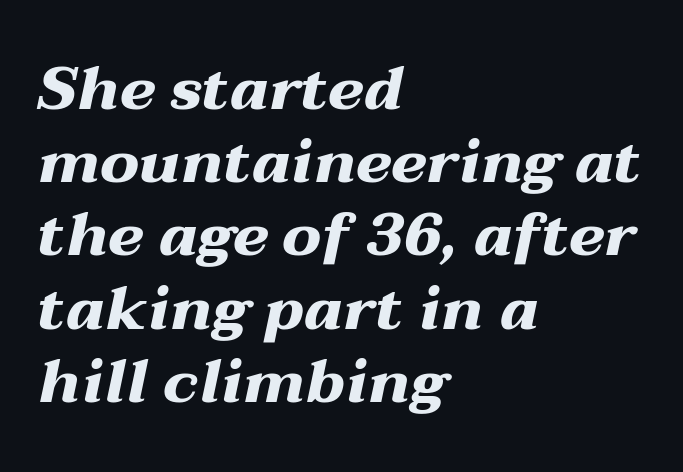
{"italic": "yes", "lean": "right", "slant_degrees": 12, "bold": "yes", "weight": "heavy", "width": "wide", "stroke_contrast": "medium", "x_height": "medium", "monospaced": "no", "underline": "no", "align": "left", "line_spacing_ratio": 1.2, "letter_spacing": "normal", "letter_spacing_em": 0.0, "glyph_px": 61}
